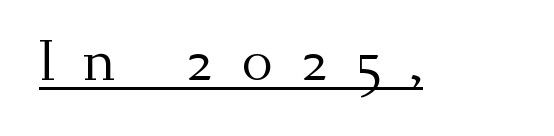
Q: Is the text bold? A: No.
Q: Is the text italic (slanted)? A: No, it is upright.
Q: Is the typeface a serif or a sans-serif typeface? A: Serif.
Q: Is the text underlined? A: Yes.
Q: Is the spacing between letters normal or unusually wide? A: Unusually wide.
Q: Width (condensed, normal, or wide)? A: Normal.
Q: Stroke contrast? A: Medium.
Q: x-height? A: Small.
Q: Monospaced? A: No.
